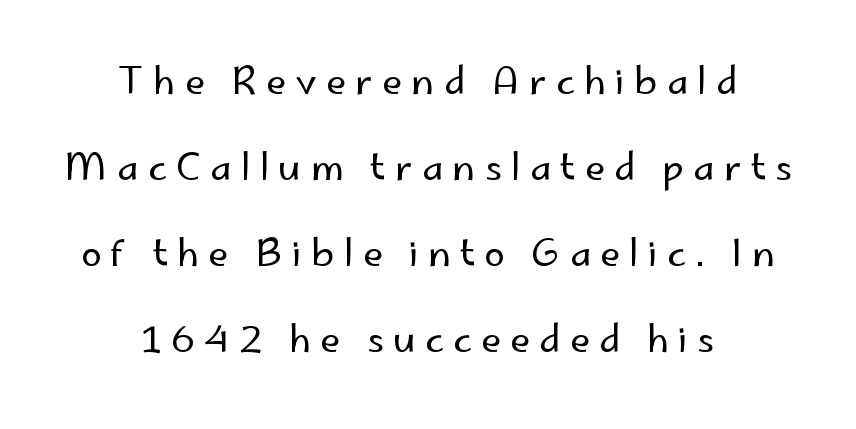
Think standard paragraph weight, or any step lighter than that. If you measured baseline to baseline, you'd find a long distance. A bare baseline throughout the passage. Does the type have serifs? No, each stem ends abruptly.
